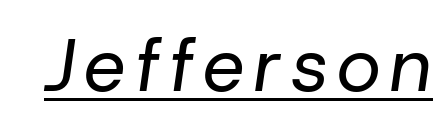
The weight would be labelled regular, book, light, or lighter still. The lettering is marked with a stroke running underneath it. The text carries the slant typical of an italic or oblique font. Spacing verdict: proportional, widths tailored to each character.
